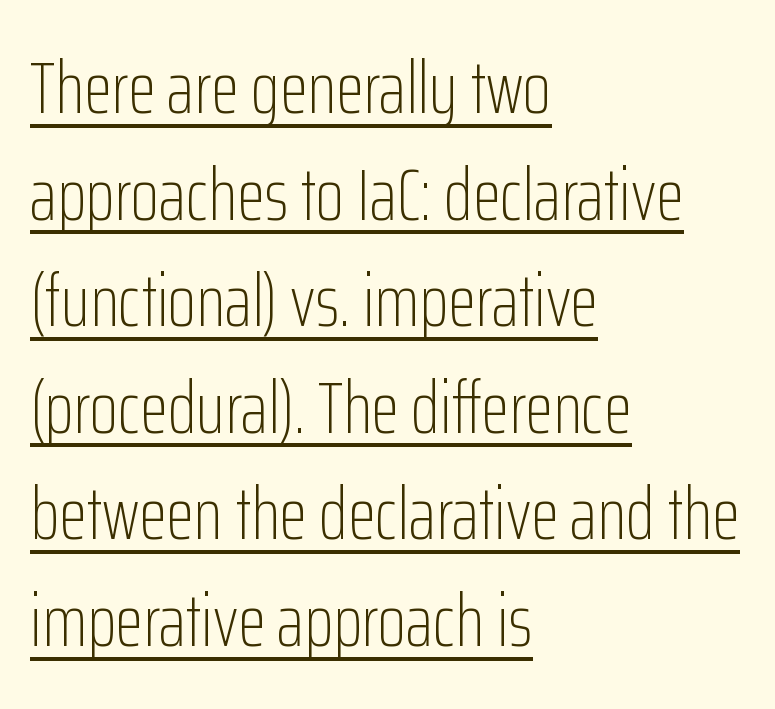
{"serif": "no", "italic": "no", "bold": "no", "weight": "light", "width": "condensed", "stroke_contrast": "low", "x_height": "medium", "monospaced": "no", "underline": "yes", "align": "left", "line_spacing": "normal", "line_spacing_ratio": 1.46, "letter_spacing": "normal", "letter_spacing_em": 0.0, "glyph_px": 73}
